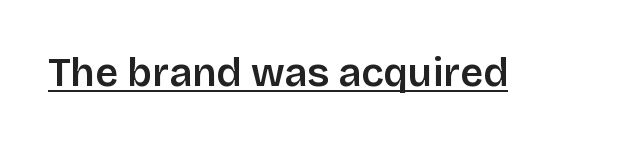
The image shows 40 px sans-serif type, upright; set normal letter spacing, underlined; low stroke contrast and a large x-height.
